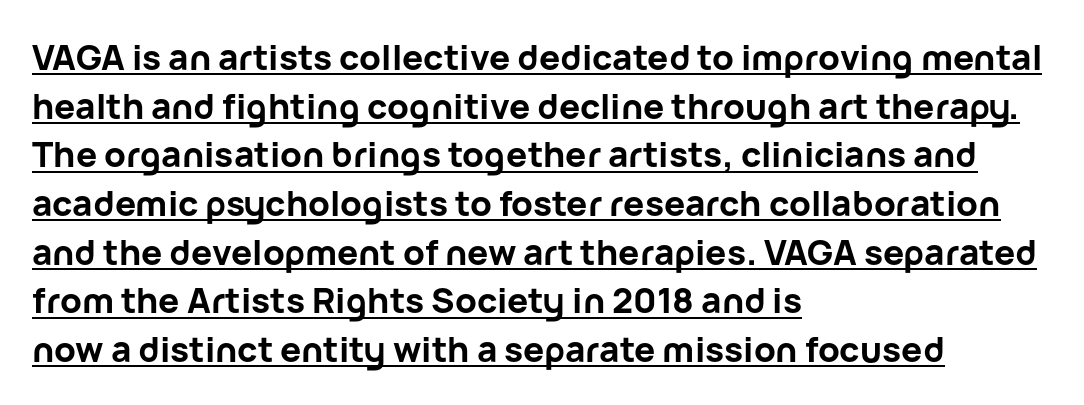
{"serif": "no", "italic": "no", "bold": "yes", "weight": "bold", "width": "normal", "stroke_contrast": "low", "x_height": "medium", "monospaced": "no", "underline": "yes", "align": "left", "line_spacing": "normal", "line_spacing_ratio": 1.39, "letter_spacing": "normal", "letter_spacing_em": 0.0, "glyph_px": 35}
